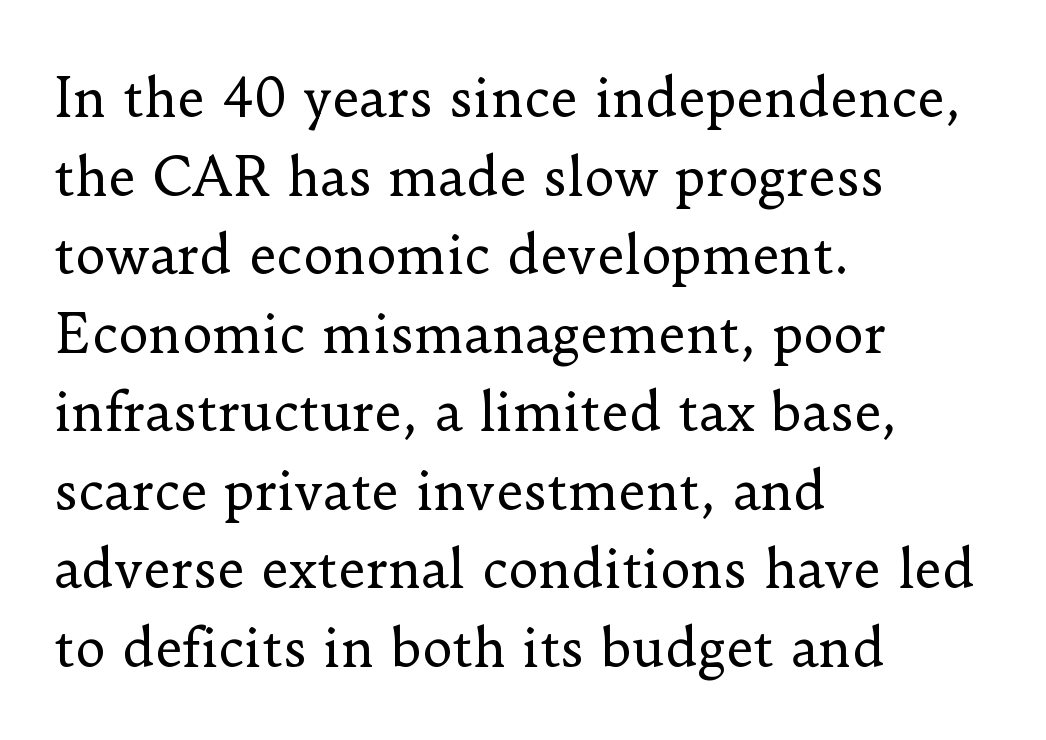
{"serif": "yes", "italic": "no", "bold": "no", "weight": "regular", "width": "normal", "stroke_contrast": "low", "x_height": "small", "monospaced": "no", "underline": "no", "align": "left", "line_spacing": "normal", "line_spacing_ratio": 1.51, "letter_spacing": "normal", "letter_spacing_em": 0.0, "glyph_px": 52}
